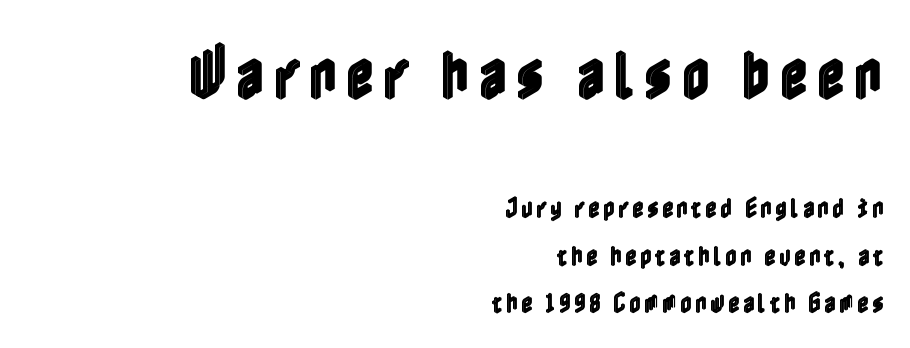
{"italic": "no", "width": "condensed", "x_height": "medium", "underline": "no", "align": "right", "line_spacing": "loose", "line_spacing_ratio": 2.15, "larger_block": "first", "size_ratio": 2.5, "glyph_px": 55}
